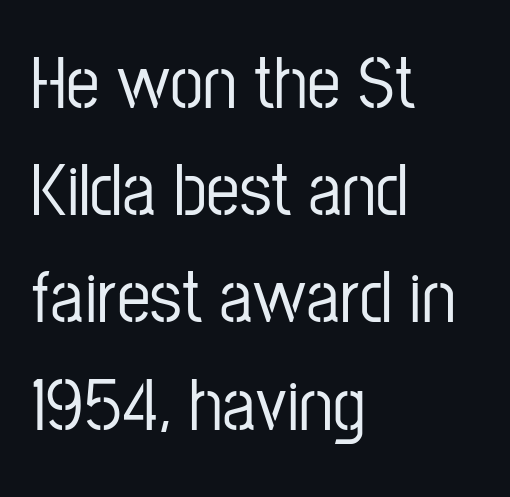
The image shows 75 px condensed sans-serif type, upright; set left-aligned, normal line spacing (1.43x), normal letter spacing, not underlined; low stroke contrast and a medium x-height.
